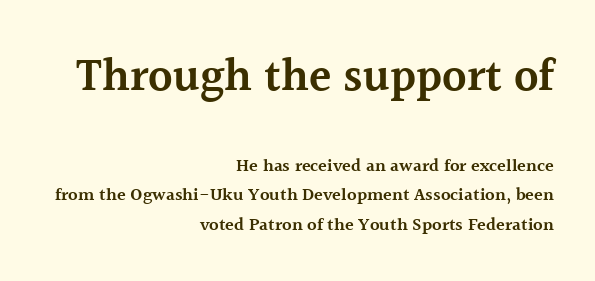
Q: Is the text bold? A: Semi-bold.
Q: Is the text italic (slanted)? A: No, it is upright.
Q: Is the typeface a serif or a sans-serif typeface? A: Serif.
Q: Is the text underlined? A: No.
Q: How is the paragraph aligned? A: Right-aligned.
Q: Is the spacing between letters normal or unusually wide? A: Normal.
Q: Is the spacing between lines tight, normal or loose? A: Normal.
Q: Which block of text is set in a larger size, the first (top) or the second (bottom)? A: The first (top) one.
Q: Width (condensed, normal, or wide)? A: Normal.
Q: x-height? A: Medium.
Q: Monospaced? A: No.
